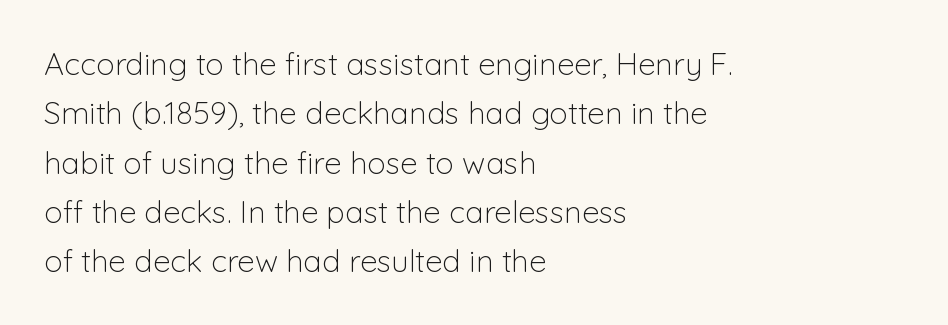
Q: Is the text bold? A: No.
Q: Is the text italic (slanted)? A: No, it is upright.
Q: Is the typeface a serif or a sans-serif typeface? A: Sans-serif.
Q: Is the text underlined? A: No.
Q: How is the paragraph aligned? A: Left-aligned.
Q: Is the spacing between letters normal or unusually wide? A: Normal.
Q: Is the spacing between lines tight, normal or loose? A: Normal.
Q: Width (condensed, normal, or wide)? A: Normal.
Q: Stroke contrast? A: Low.
Q: x-height? A: Medium.
Q: Monospaced? A: No.
